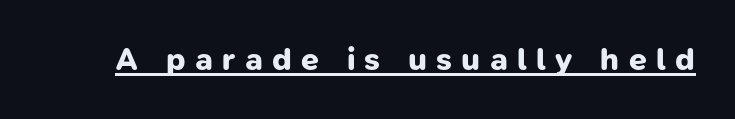
Q: Is the text bold? A: Yes.
Q: Is the typeface a serif or a sans-serif typeface? A: Sans-serif.
Q: Is the text underlined? A: Yes.
Q: Is the spacing between letters normal or unusually wide? A: Unusually wide.
Q: Width (condensed, normal, or wide)? A: Normal.
Q: Stroke contrast? A: Low.
Q: x-height? A: Medium.
Q: Monospaced? A: No.
